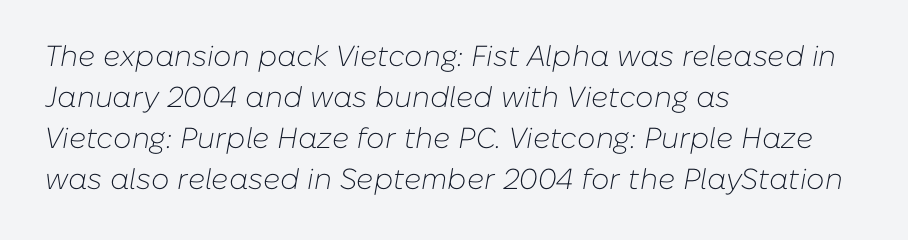
Inter-character spacing is left at the font's built-in metrics. Here the designer chose a conventional face with non-uniform glyph widths. Rule under the text: the space is simply empty. An italicized treatment has been applied to the whole sample. Students, observe: this is what conventionally led text looks like.
